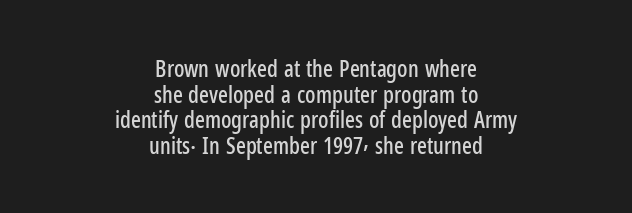
{"italic": "no", "underline": "no", "align": "center", "line_spacing": "tight", "line_spacing_ratio": 1.11, "letter_spacing": "normal", "letter_spacing_em": 0.0, "glyph_px": 23}
